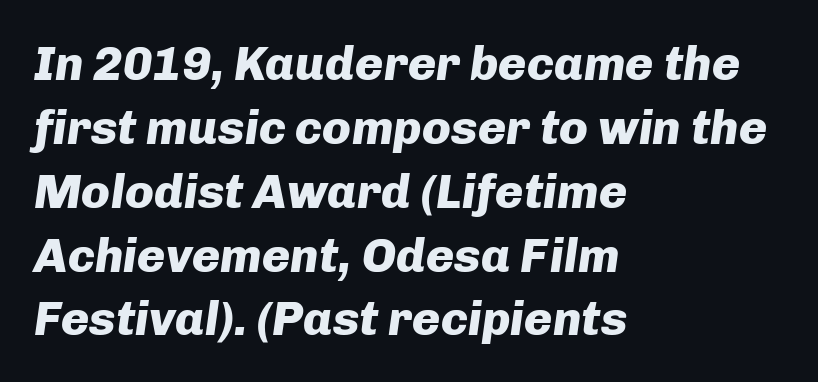
Q: Is the text bold? A: Yes.
Q: Is the text italic (slanted)? A: Yes, it leans right by about 8 degrees.
Q: Is the text underlined? A: No.
Q: How is the paragraph aligned? A: Left-aligned.
Q: Is the spacing between letters normal or unusually wide? A: Normal.
Q: Is the spacing between lines tight, normal or loose? A: Normal.
Q: Width (condensed, normal, or wide)? A: Normal.
Q: Stroke contrast? A: Low.
Q: x-height? A: Medium.
Q: Monospaced? A: No.
